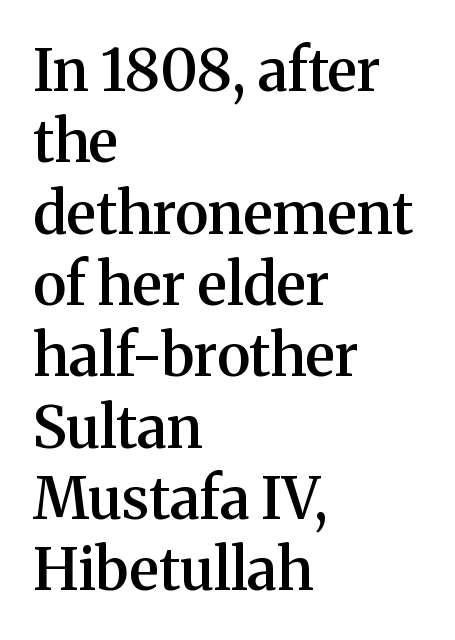
The letters sit at their default tracking, neither squeezed nor spread. The typeface chosen for these lines features serifs. Its strokes are somewhat broadened, the hallmark of semibold type. Proportional: the letters do not fall into vertical columns.
